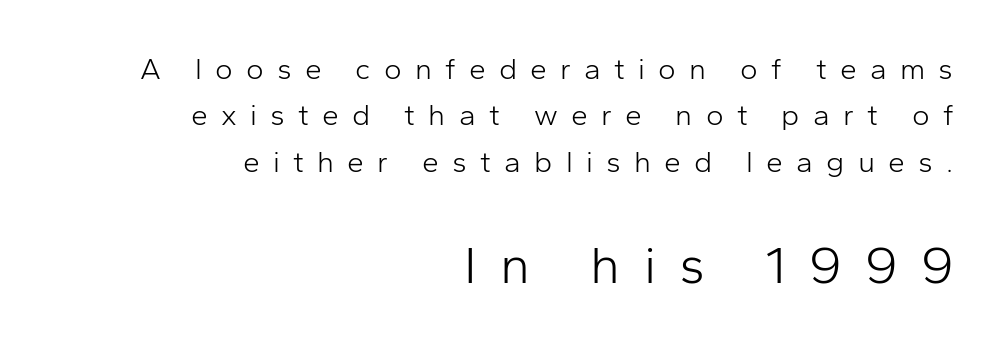
The image shows 53 px light sans-serif type, upright; set right-aligned, normal line spacing (1.55x), unusually wide letter spacing (+0.44 em), not underlined; the second (bottom) block is 1.77x larger; low stroke contrast and a medium x-height.
